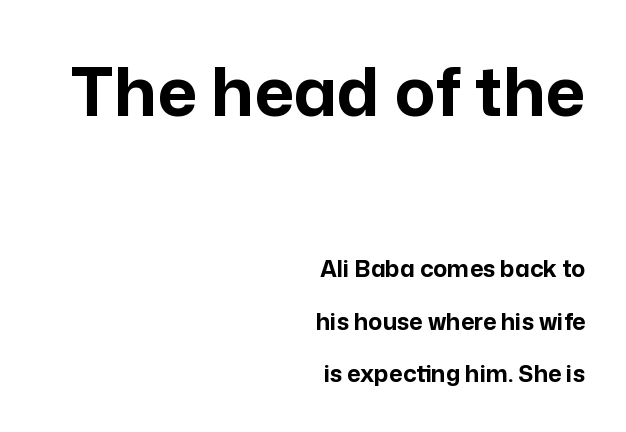
{"serif": "no", "italic": "no", "bold": "yes", "weight": "bold", "width": "normal", "stroke_contrast": "low", "x_height": "medium", "monospaced": "no", "underline": "no", "align": "right", "line_spacing": "loose", "line_spacing_ratio": 2.29, "letter_spacing": "normal", "letter_spacing_em": 0.0, "larger_block": "first", "size_ratio": 2.96, "glyph_px": 68}
